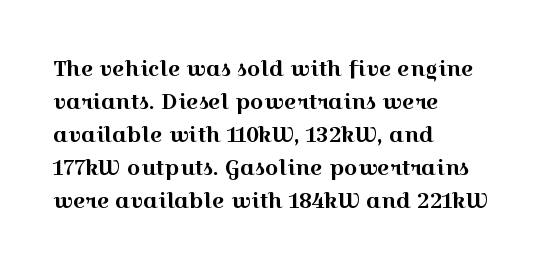
The image shows 21 px text type, upright; set left-aligned, normal line spacing (1.57x), normal letter spacing, not underlined.
